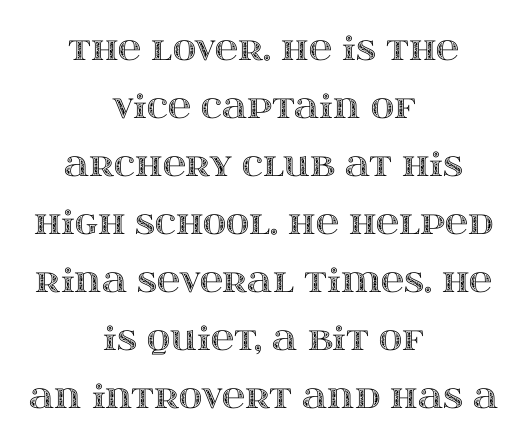
{"italic": "no", "width": "wide", "x_height": "large", "monospaced": "no", "underline": "no", "align": "center", "line_spacing_ratio": 1.81, "letter_spacing": "normal", "letter_spacing_em": 0.0, "glyph_px": 32}
